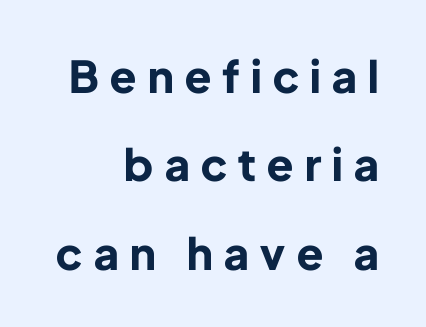
Q: Is the text bold? A: Yes.
Q: Is the text italic (slanted)? A: No, it is upright.
Q: Is the typeface a serif or a sans-serif typeface? A: Sans-serif.
Q: Is the text underlined? A: No.
Q: How is the paragraph aligned? A: Right-aligned.
Q: Is the spacing between letters normal or unusually wide? A: Unusually wide.
Q: Is the spacing between lines tight, normal or loose? A: Loose.
Q: Width (condensed, normal, or wide)? A: Normal.
Q: Stroke contrast? A: Low.
Q: x-height? A: Medium.
Q: Monospaced? A: No.
